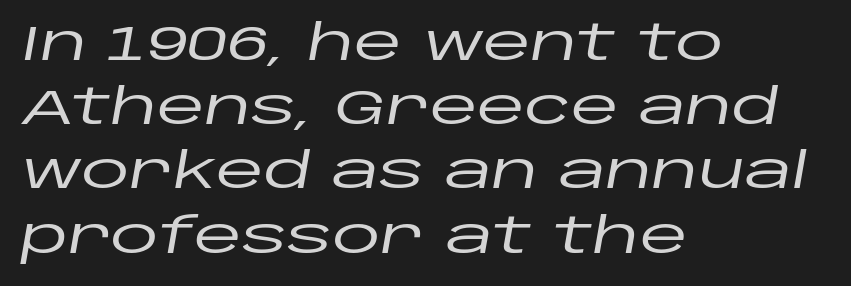
The text block is weighted toward the left margin, trailing off unevenly rightward. Rule under the text: the space is simply empty. Proportional: the letters do not fall into vertical columns. Regular leading. The line texture is even and compact thanks to regular tracking.
